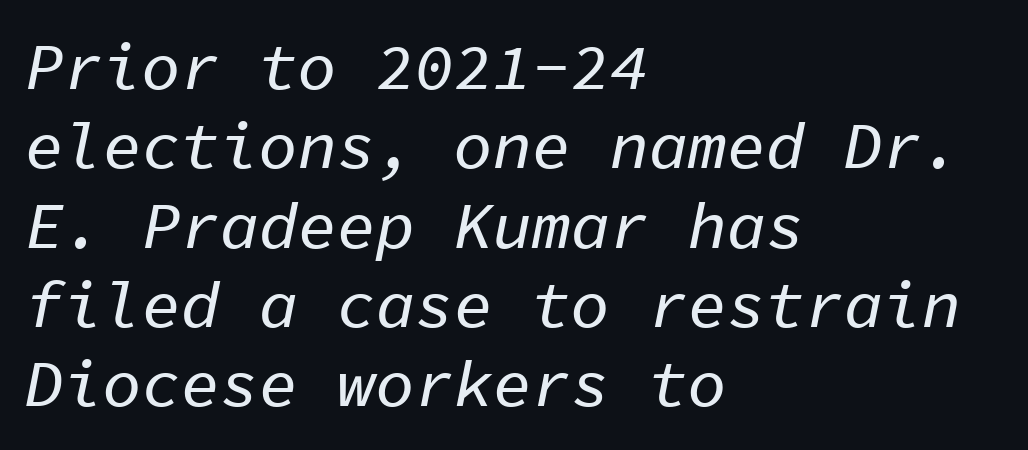
Q: Is the text italic (slanted)? A: Yes, it leans right by about 11 degrees.
Q: Is the text underlined? A: No.
Q: How is the paragraph aligned? A: Left-aligned.
Q: Is the spacing between letters normal or unusually wide? A: Normal.
Q: Width (condensed, normal, or wide)? A: Normal.
Q: Stroke contrast? A: Low.
Q: x-height? A: Medium.
Q: Monospaced? A: Yes.
